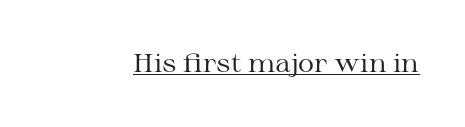
Q: Is the text bold? A: No.
Q: Is the text italic (slanted)? A: No, it is upright.
Q: Is the text underlined? A: Yes.
Q: Is the spacing between letters normal or unusually wide? A: Normal.
